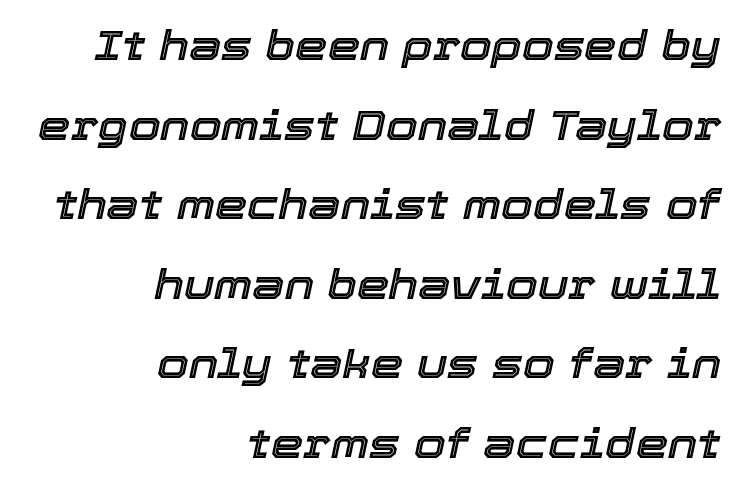
Q: Is the text italic (slanted)? A: Yes, it leans right by about 12 degrees.
Q: Is the text underlined? A: No.
Q: How is the paragraph aligned? A: Right-aligned.
Q: Is the spacing between letters normal or unusually wide? A: Normal.
Q: Is the spacing between lines tight, normal or loose? A: Loose.
Q: Width (condensed, normal, or wide)? A: Normal.
Q: x-height? A: Medium.
Q: Monospaced? A: No.
